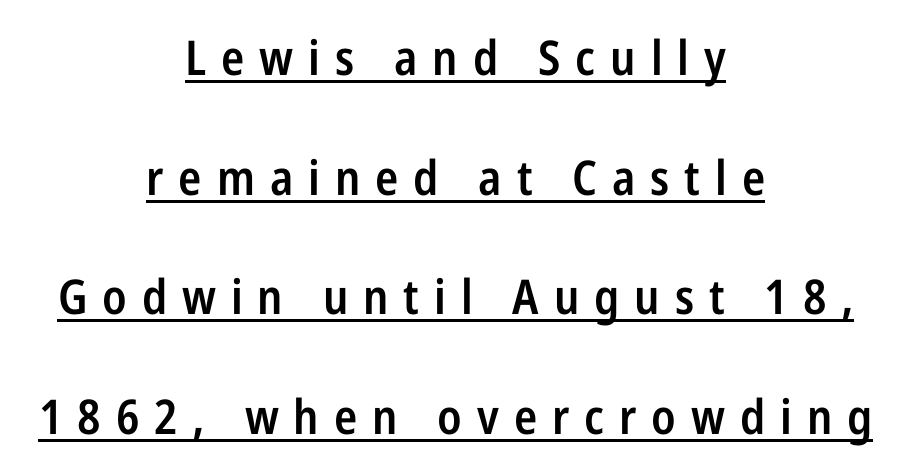
{"serif": "no", "italic": "no", "bold": "semi", "weight": "semibold", "width": "condensed", "stroke_contrast": "low", "x_height": "medium", "monospaced": "no", "underline": "yes", "align": "center", "line_spacing": "loose", "line_spacing_ratio": 2.49, "letter_spacing": "wide", "letter_spacing_em": 0.31, "glyph_px": 48}
